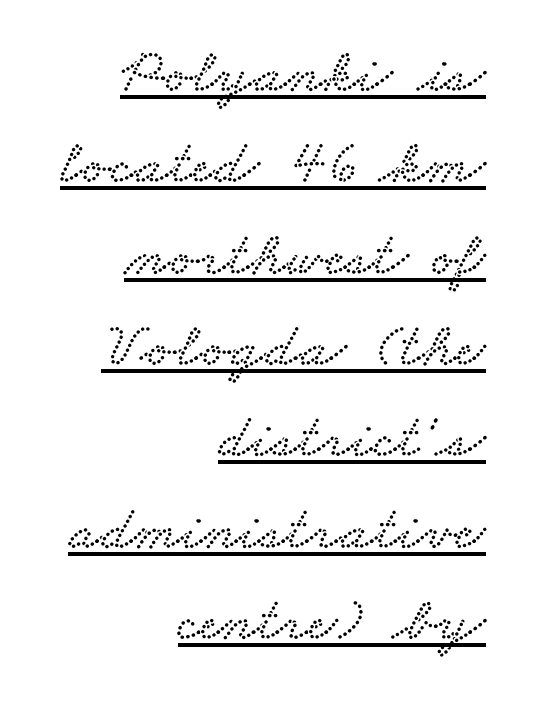
{"serif": "yes", "width": "wide", "stroke_contrast": "low", "x_height": "small", "monospaced": "no", "underline": "yes", "align": "right", "line_spacing": "normal", "line_spacing_ratio": 1.45, "letter_spacing": "normal", "letter_spacing_em": 0.0, "glyph_px": 63}
